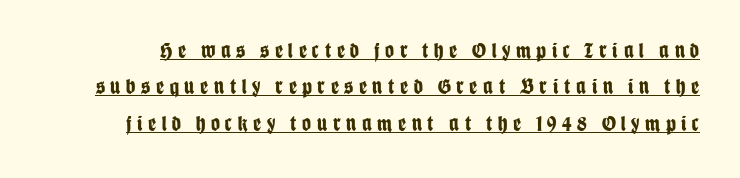
Compared with typical body copy, the letter spacing here is much looser. Regarding leading, the lines here are spaced in the standard way. I'd describe the lettering as bold — thick and assertive. Looks like someone drew a line under every word here. The axis of the letterforms is exactly vertical.
